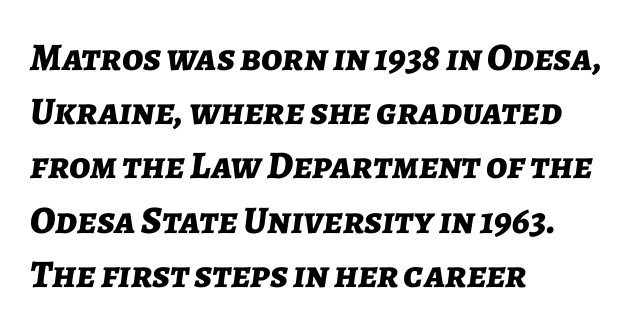
Q: Is the text bold? A: Yes.
Q: Is the text italic (slanted)? A: Yes, it leans right by about 7 degrees.
Q: Is the text underlined? A: No.
Q: How is the paragraph aligned? A: Left-aligned.
Q: Is the spacing between letters normal or unusually wide? A: Normal.
Q: Is the spacing between lines tight, normal or loose? A: Normal.
Q: Width (condensed, normal, or wide)? A: Normal.
Q: Stroke contrast? A: Low.
Q: x-height? A: Medium.
Q: Monospaced? A: No.
